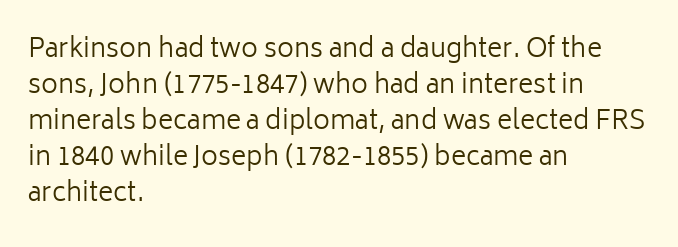
Q: Is the text bold? A: No.
Q: Is the text italic (slanted)? A: No, it is upright.
Q: Is the text underlined? A: No.
Q: How is the paragraph aligned? A: Left-aligned.
Q: Is the spacing between letters normal or unusually wide? A: Normal.
Q: Is the spacing between lines tight, normal or loose? A: Normal.
